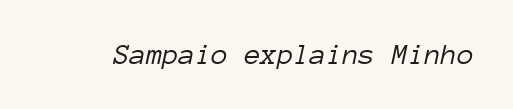
Q: Is the text bold? A: No.
Q: Is the text italic (slanted)? A: Yes, it leans right by about 12 degrees.
Q: Is the text underlined? A: No.
Q: Is the spacing between letters normal or unusually wide? A: Normal.
Q: Width (condensed, normal, or wide)? A: Normal.
Q: Stroke contrast? A: Low.
Q: x-height? A: Medium.
Q: Monospaced? A: Yes.
